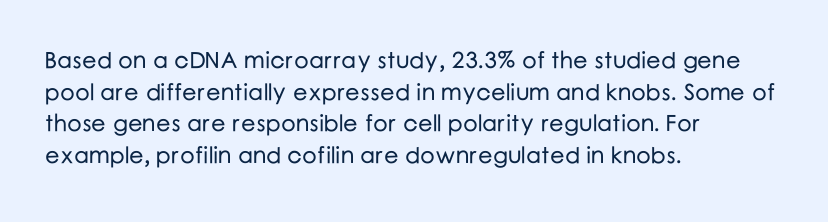
The tracking reads as untouched default to a designer's eye. These lines were composed using upright roman letters. A clean baseline with only descenders dipping below it. The designer left line spacing at the default. The lines are quadded left.
